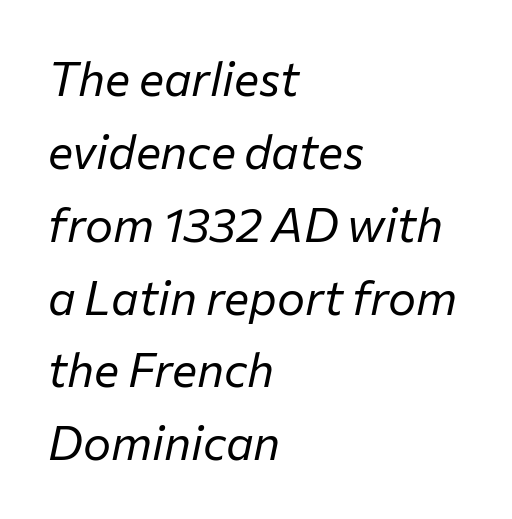
The image shows 47 px regular-weight type, italic (leaning right); set left-aligned, normal line spacing (1.55x), normal letter spacing, not underlined; low stroke contrast and a medium x-height.
